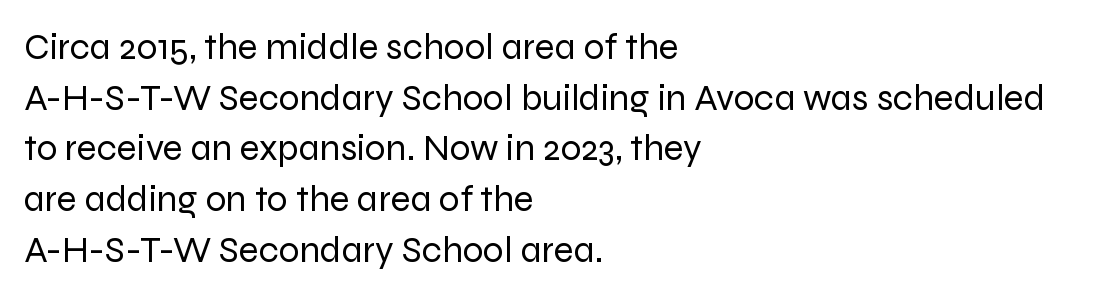
Here the designer chose a conventional face with non-uniform glyph widths. No feet cap the strokes, marking this as sans-serif type. These lines keep a tight, regular rhythm from letter to letter. The area under the type is left untouched. Layout note: lines flush left. The lettering stays uniformly vertical, giving the passage a roman look.
